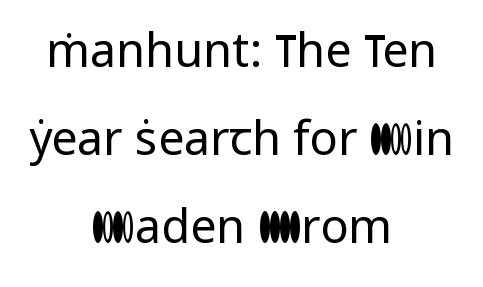
Words float on clear page, feet unadorned. Here the designer chose a conventional face with non-uniform glyph widths. Nothing sits at the stroke ends, so this counts as sans-serif. The font's upright variant was chosen for this text.
